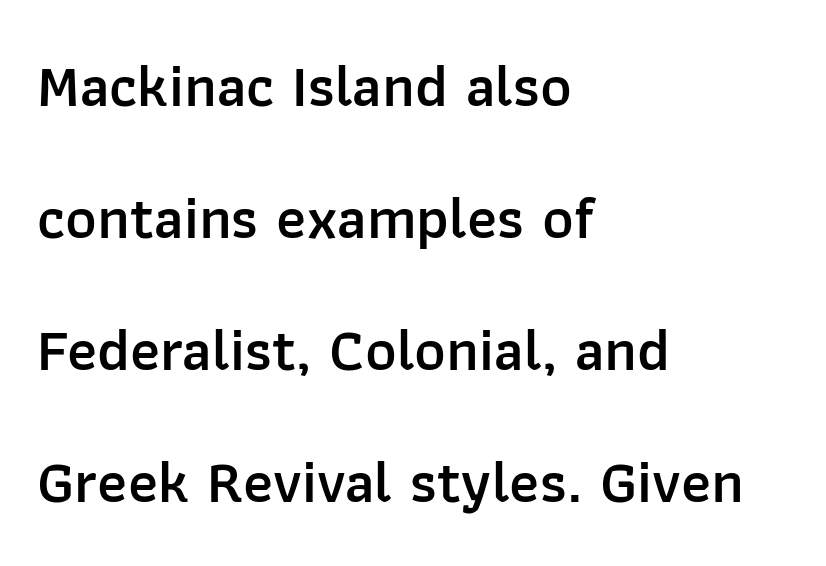
{"serif": "no", "italic": "no", "bold": "semi", "weight": "semibold", "width": "normal", "stroke_contrast": "low", "x_height": "medium", "monospaced": "no", "underline": "no", "align": "left", "line_spacing": "loose", "line_spacing_ratio": 2.2, "letter_spacing": "normal", "letter_spacing_em": 0.0, "glyph_px": 60}
